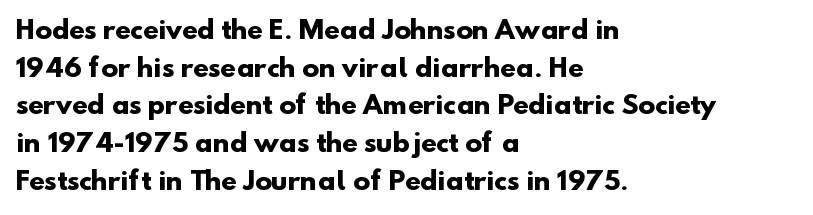
Compared with typical body copy, the letter spacing here is the same. Every row of glyphs begins at an identical x-position on the left. The block of text has a typical density, with ordinary space between rows. The sample has been set heavy, in full bold. Unmarked baselines from the first word to the last.
